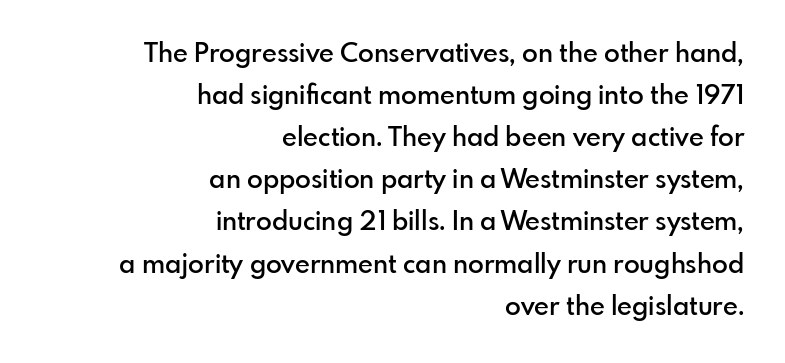
{"italic": "no", "bold": "semi", "underline": "no", "align": "right", "line_spacing": "normal", "line_spacing_ratio": 1.62, "letter_spacing": "normal", "letter_spacing_em": 0.0, "glyph_px": 26}
